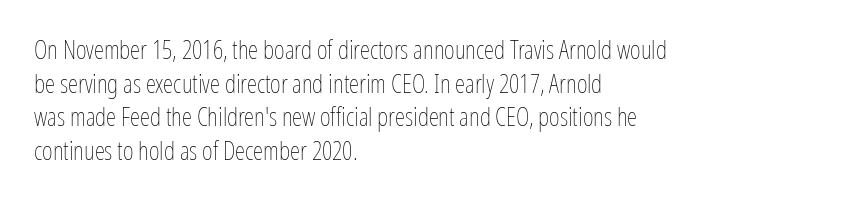
Q: Is the text bold? A: No.
Q: Is the text italic (slanted)? A: No, it is upright.
Q: Is the text underlined? A: No.
Q: How is the paragraph aligned? A: Left-aligned.
Q: Is the spacing between letters normal or unusually wide? A: Normal.
Q: Is the spacing between lines tight, normal or loose? A: Normal.
